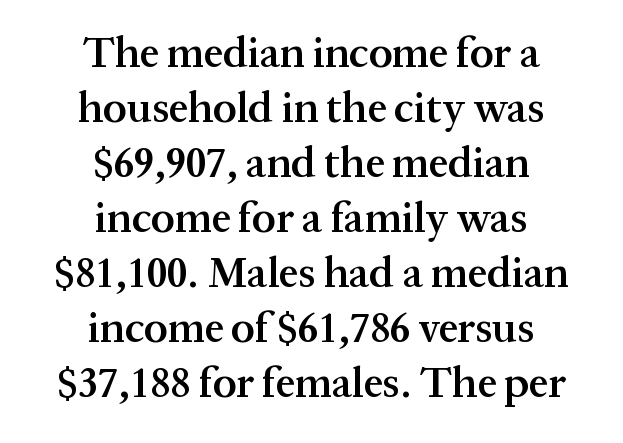
{"serif": "yes", "italic": "no", "bold": "semi", "weight": "semibold", "width": "normal", "stroke_contrast": "medium", "x_height": "medium", "monospaced": "no", "underline": "no", "align": "center", "line_spacing": "normal", "line_spacing_ratio": 1.28, "letter_spacing": "normal", "letter_spacing_em": 0.0, "glyph_px": 43}
